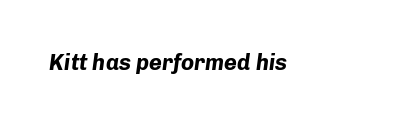
The passage shown is emphatically bold. Descenders are the only things crossing below the line. Between one letter and the next there's only the usual sliver of space. When letters slant like this, we call the style italic.
